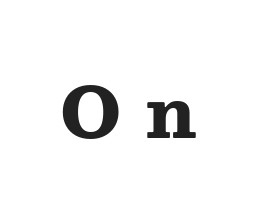
{"serif": "yes", "italic": "no", "bold": "yes", "weight": "heavy", "width": "wide", "stroke_contrast": "medium", "x_height": "medium", "monospaced": "no", "underline": "no", "letter_spacing": "wide", "letter_spacing_em": 0.35, "glyph_px": 69}
